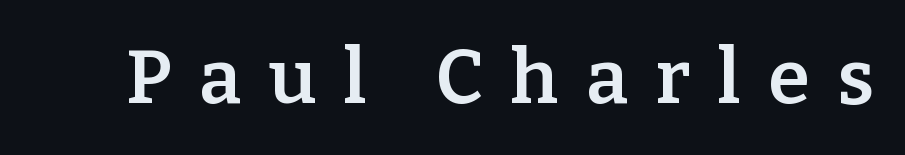
The image shows 76 px semibold serif type, upright; set unusually wide letter spacing (+0.36 em), not underlined; low stroke contrast and a medium x-height.
